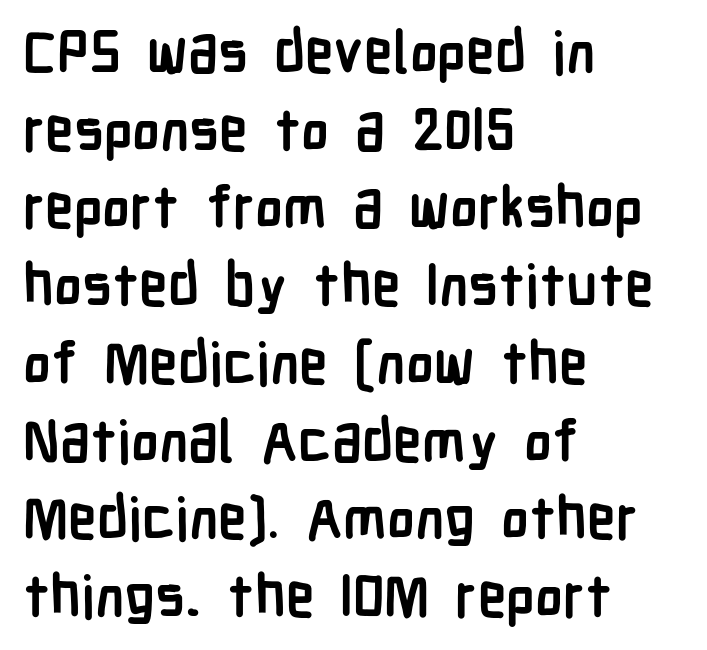
{"serif": "no", "italic": "no", "bold": "yes", "weight": "semibold", "width": "condensed", "stroke_contrast": "low", "x_height": "medium", "monospaced": "no", "underline": "no", "align": "left", "line_spacing": "normal", "line_spacing_ratio": 1.34, "letter_spacing": "normal", "letter_spacing_em": 0.0, "glyph_px": 58}
